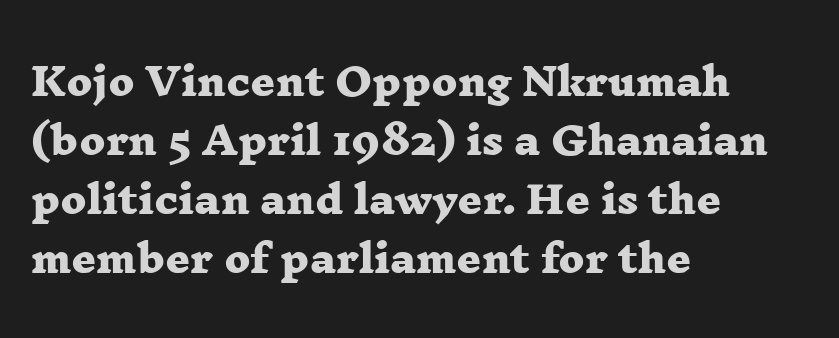
Here the designer chose a conventional face with non-uniform glyph widths. Horizontal alignment here is leftward, the default for most running prose. Students, this is bold: see how much ink each stroke carries. Each new line begins a customary step beneath the previous one.
